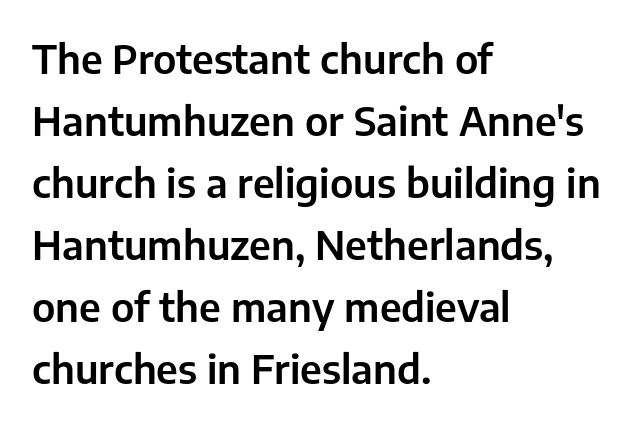
The font family rendered here belongs to the sans-serif group. Do the characters align in a grid? No, the font is proportional. The lines in this sample share a left origin and differ only in where they stop. These lines keep a tight, regular rhythm from letter to letter. Nope, not italic — everything's standing straight.
